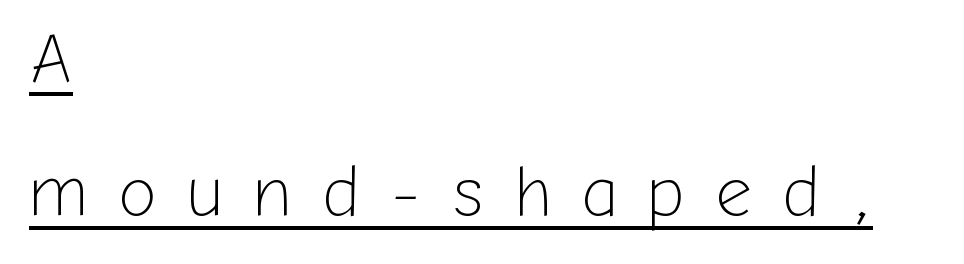
Each line of the rendering has a horizontal stroke beneath the glyphs. Characters remain perfectly vertical along every line. Teacher's note: observe the even left margin — that is flush-left alignment. Stems and bowls with no extra thickness — not bold. You could not count columns in this text — the font is proportionally spaced. Loose tracking; the words dissolve into strings of separated letters.
